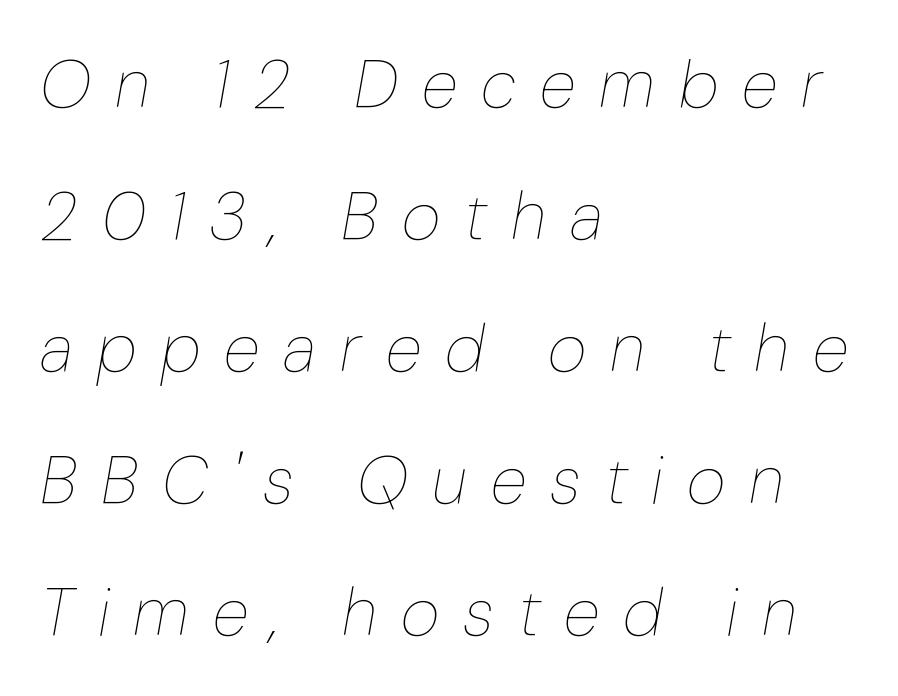
{"italic": "yes", "lean": "right", "slant_degrees": 10, "bold": "no", "weight": "thin", "width": "normal", "stroke_contrast": "low", "x_height": "medium", "monospaced": "no", "underline": "no", "align": "left", "line_spacing": "loose", "line_spacing_ratio": 1.97, "letter_spacing": "wide", "letter_spacing_em": 0.36, "glyph_px": 67}
